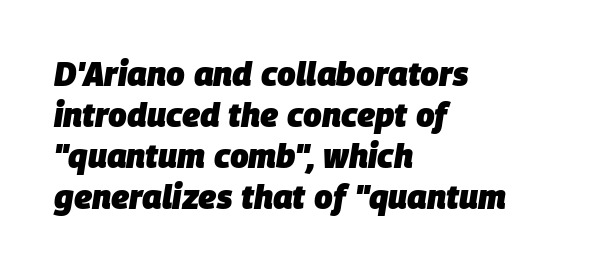
Chunky letters — that's bold for sure. Looks like regular typesetting: each glyph gets only the width it needs. Look at the tracking — it's just the regular setting, nothing added. All the whitespace from short lines collects on the right. If you drew a line through each stem, it would be angled.
